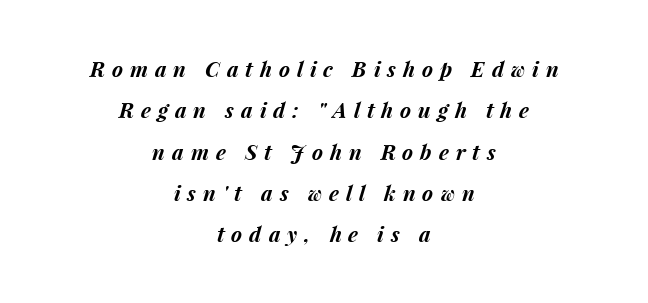
Substantial extra tracking has been applied to these lines. The typesetting leans heavy: a genuine bold. The foot of each line stays bare and open. Successive baselines arrive slowly, with a big drop between each. The axis of the letterforms is tilted away from vertical. This sample is center-justified, so both line endings float freely.
